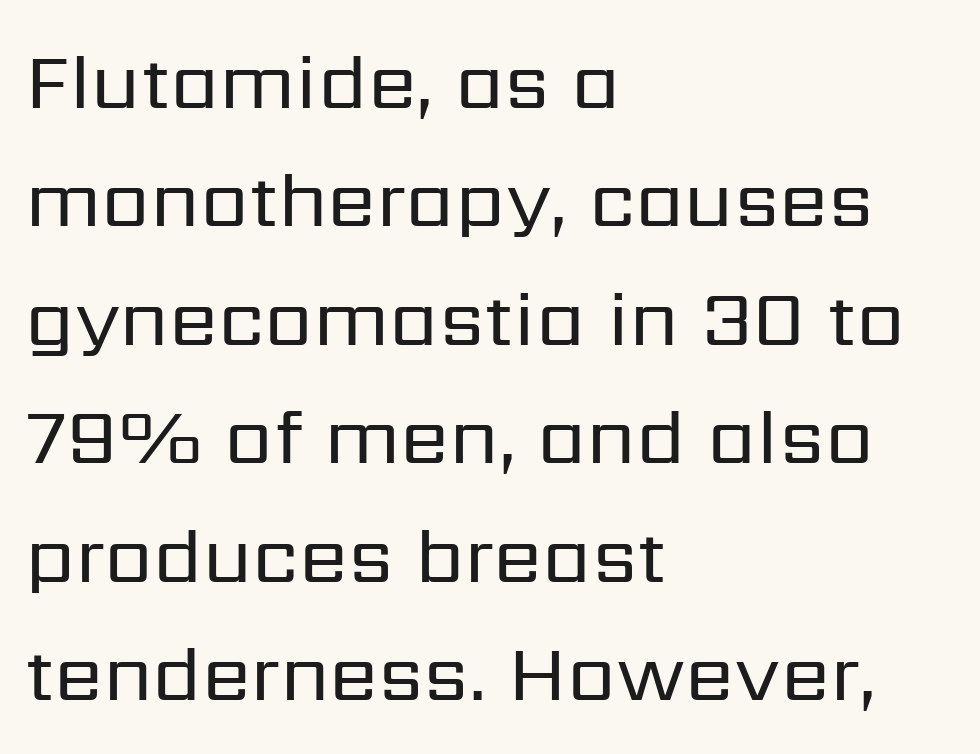
Each new line begins a customary step beneath the previous one. Italic: no, the glyphs are upright roman. Line starts are locked; line ends wander. The weight tops out at a normal text grade. Spacing between characters is what you'd get straight out of the box.
